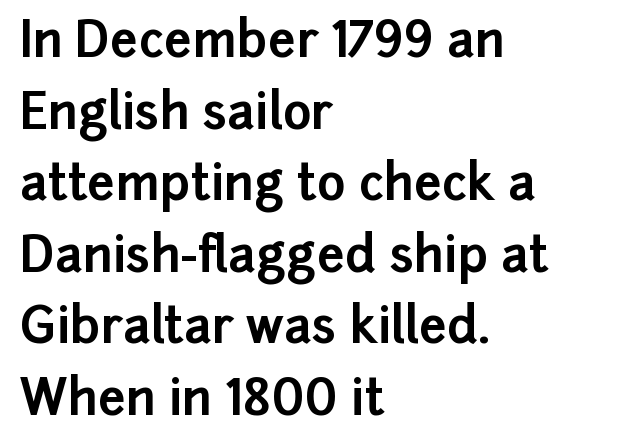
{"serif": "no", "italic": "no", "bold": "yes", "weight": "bold", "width": "normal", "stroke_contrast": "low", "x_height": "medium", "monospaced": "no", "underline": "no", "align": "left", "line_spacing": "normal", "line_spacing_ratio": 1.46, "letter_spacing": "normal", "letter_spacing_em": 0.0, "glyph_px": 49}
